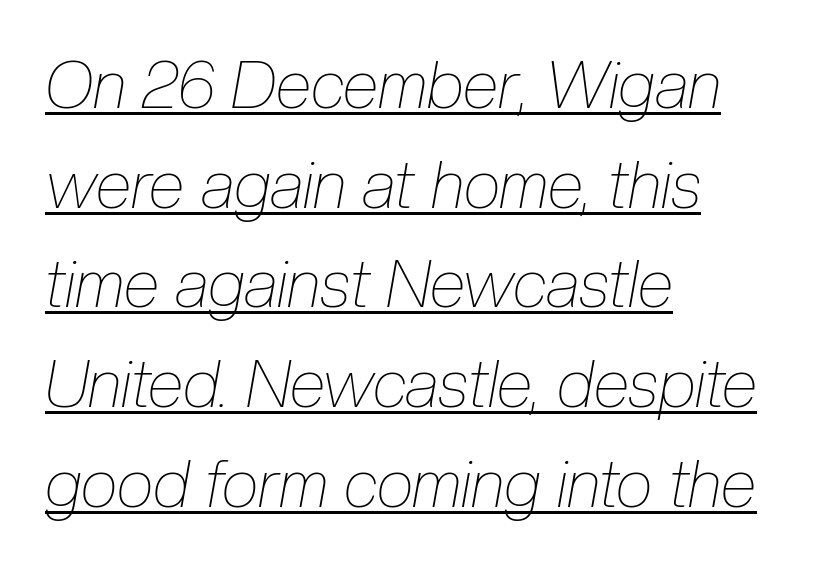
Each stroke keeps to a modest, everyday thickness or less. The sample's only ornament is a line tracing under the words. Regular leading. This sample uses an oblique cut, with every glyph tilted off the vertical.
